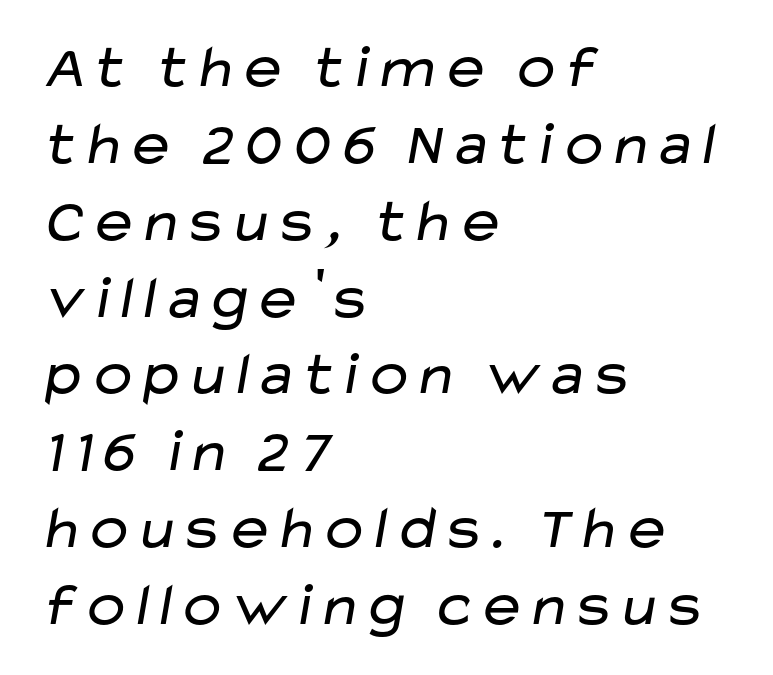
Q: Is the text bold? A: No.
Q: Is the typeface a serif or a sans-serif typeface? A: Sans-serif.
Q: Is the text underlined? A: No.
Q: How is the paragraph aligned? A: Left-aligned.
Q: Is the spacing between letters normal or unusually wide? A: Normal.
Q: Is the spacing between lines tight, normal or loose? A: Normal.
Q: Width (condensed, normal, or wide)? A: Wide.
Q: Stroke contrast? A: Low.
Q: x-height? A: Medium.
Q: Monospaced? A: No.
